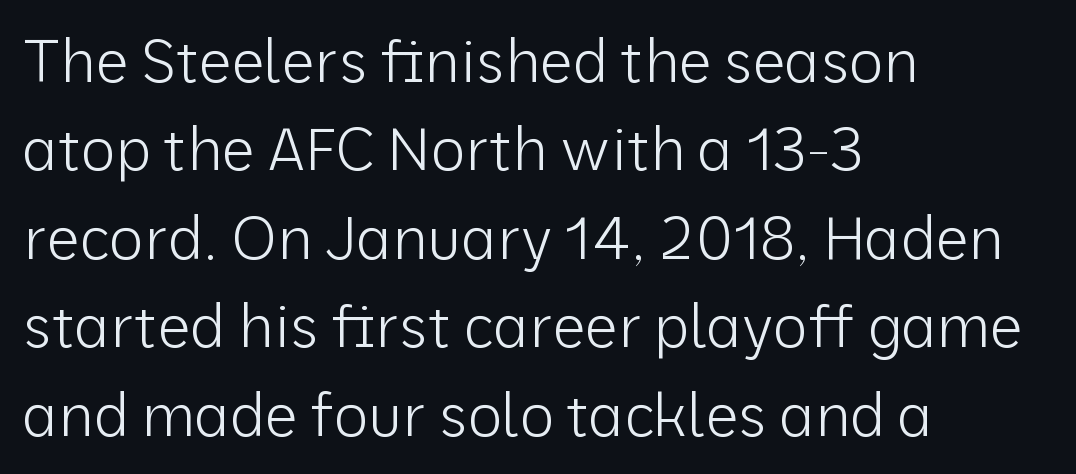
The image shows 59 px light sans-serif type, upright; set left-aligned, normal line spacing (1.5x), normal letter spacing, not underlined; low stroke contrast and a medium x-height.
